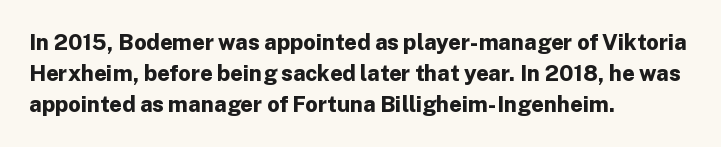
The image shows 22 px bold type, upright; set left-aligned, normal line spacing (1.41x), normal letter spacing, not underlined.
